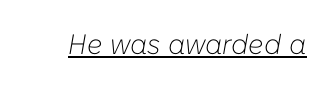
The image shows 28 px light type, italic (leaning right); set normal letter spacing, underlined; low stroke contrast and a medium x-height.
